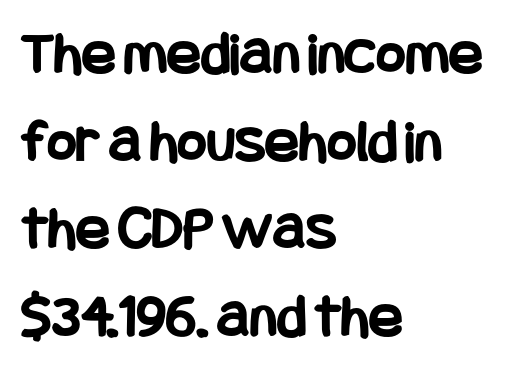
The image shows 63 px bold, condensed sans-serif type, upright; set left-aligned, normal line spacing (1.39x), normal letter spacing, not underlined; low stroke contrast and a large x-height.
